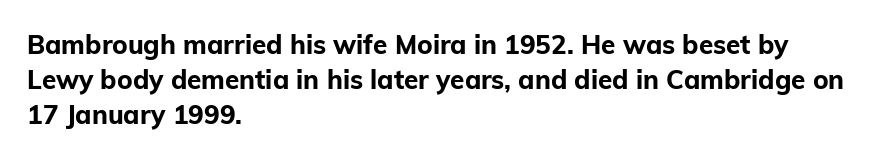
{"italic": "no", "bold": "yes", "underline": "no", "align": "left", "line_spacing": "normal", "line_spacing_ratio": 1.35, "letter_spacing": "normal", "letter_spacing_em": 0.0, "glyph_px": 26}
